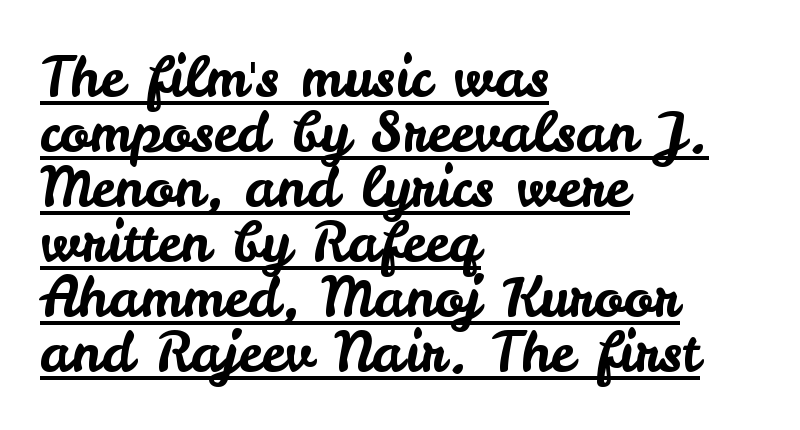
Each letter's strokes conclude bluntly, with no projecting serifs. The string is rendered with underlining switched on. The face used here is proportionally spaced, like ordinary book or web type. These lines huddle together more closely than default settings would place them. Words appear dense and cohesive because spacing is normal.
